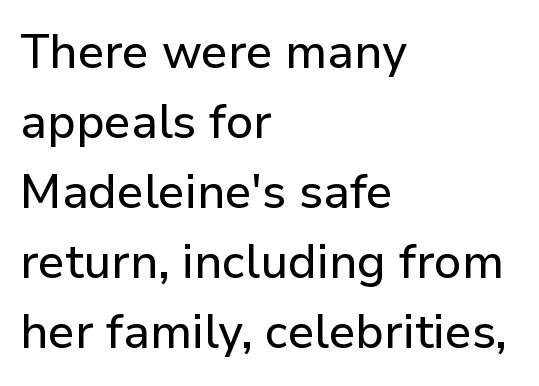
{"serif": "no", "italic": "no", "width": "normal", "stroke_contrast": "low", "x_height": "medium", "monospaced": "no", "underline": "no", "align": "left", "line_spacing": "normal", "line_spacing_ratio": 1.49, "letter_spacing": "normal", "letter_spacing_em": 0.0, "glyph_px": 47}
